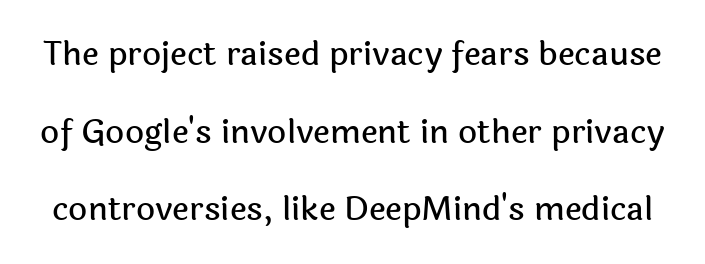
The image shows 33 px sans-serif type, upright; set loose line spacing (2.35x), normal letter spacing, not underlined; a medium x-height.
